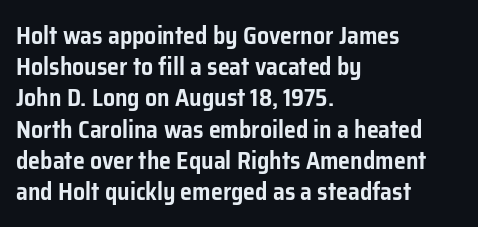
Q: Is the text italic (slanted)? A: No, it is upright.
Q: Is the text underlined? A: No.
Q: How is the paragraph aligned? A: Left-aligned.
Q: Is the spacing between letters normal or unusually wide? A: Normal.
Q: Is the spacing between lines tight, normal or loose? A: Normal.
